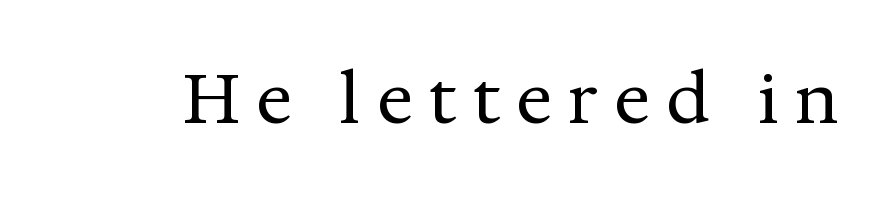
The image shows 68 px regular-weight serif type, upright; set unusually wide letter spacing (+0.24 em), not underlined; medium stroke contrast and a medium x-height.
